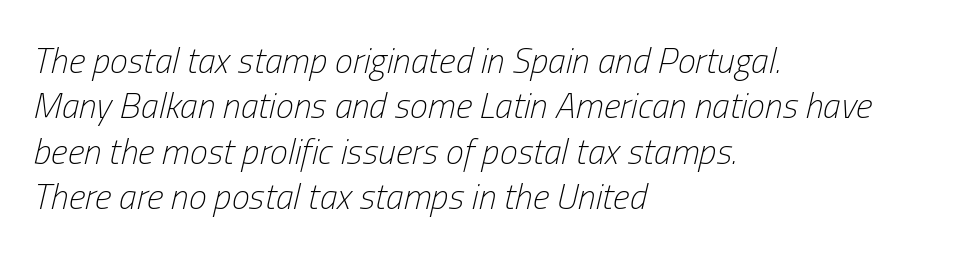
The image shows 36 px light, condensed type, italic (leaning right); set left-aligned, normal line spacing (1.26x), normal letter spacing, not underlined; low stroke contrast and a medium x-height.
